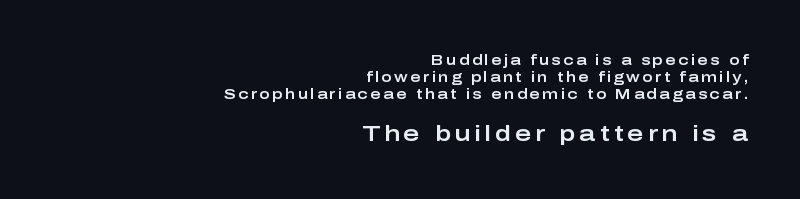
{"italic": "no", "underline": "no", "align": "right", "line_spacing_ratio": 1.23, "larger_block": "second", "size_ratio": 1.57, "glyph_px": 22}
